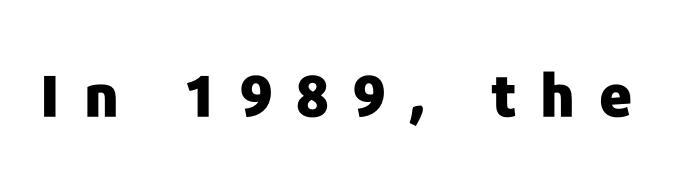
Q: Is the text bold? A: Yes.
Q: Is the text italic (slanted)? A: No, it is upright.
Q: Is the typeface a serif or a sans-serif typeface? A: Sans-serif.
Q: Is the text underlined? A: No.
Q: Is the spacing between letters normal or unusually wide? A: Unusually wide.
Q: Width (condensed, normal, or wide)? A: Normal.
Q: Stroke contrast? A: Low.
Q: x-height? A: Medium.
Q: Monospaced? A: No.
